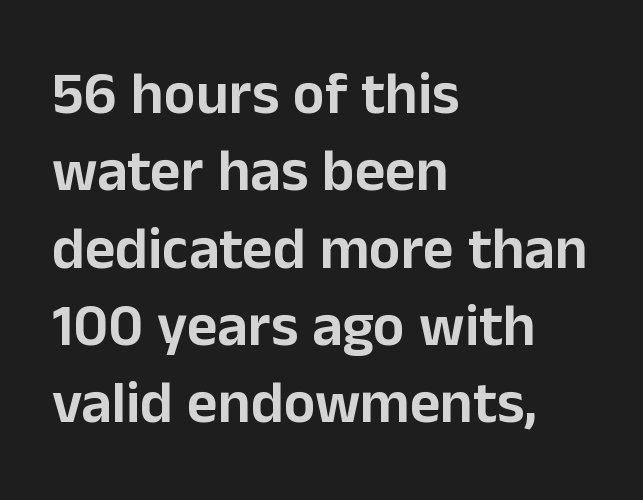
I'd call this a sans setting — the letters go barefoot. The rendering uses natural spacing where letterforms have individual widths. Posture: upright roman. Descender tails drop into unmarked territory. Baseline-to-baseline distance is the conventional proportion of letter height.
